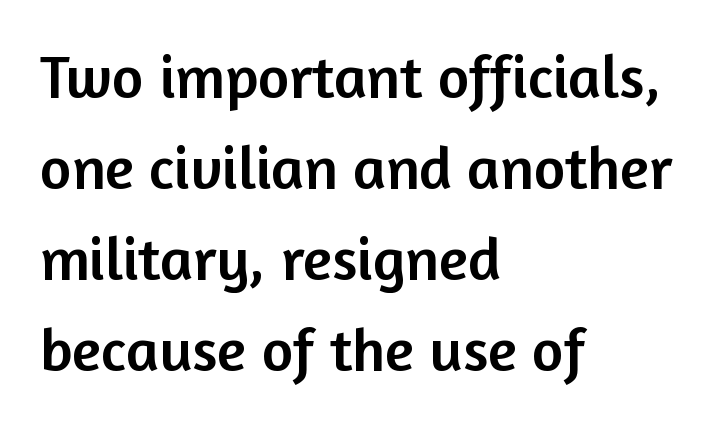
The image shows 61 px sans-serif type, upright; set left-aligned, normal line spacing (1.49x), normal letter spacing, not underlined; low stroke contrast and a medium x-height.
